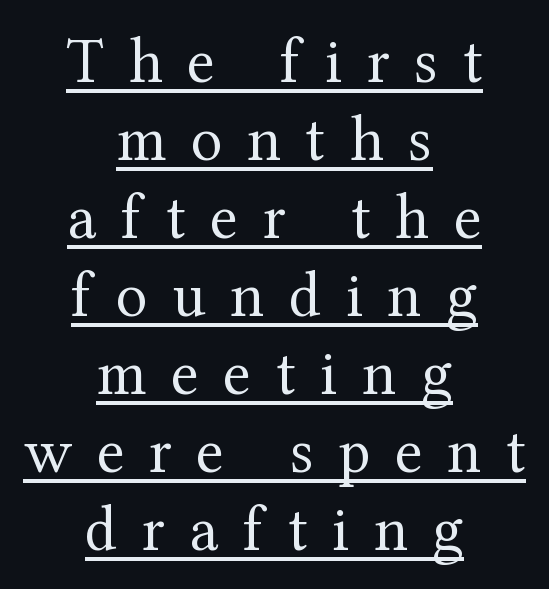
{"serif": "yes", "italic": "no", "bold": "no", "weight": "regular", "width": "normal", "stroke_contrast": "medium", "x_height": "medium", "monospaced": "no", "underline": "yes", "align": "center", "line_spacing_ratio": 1.2, "letter_spacing": "wide", "letter_spacing_em": 0.38, "glyph_px": 65}
